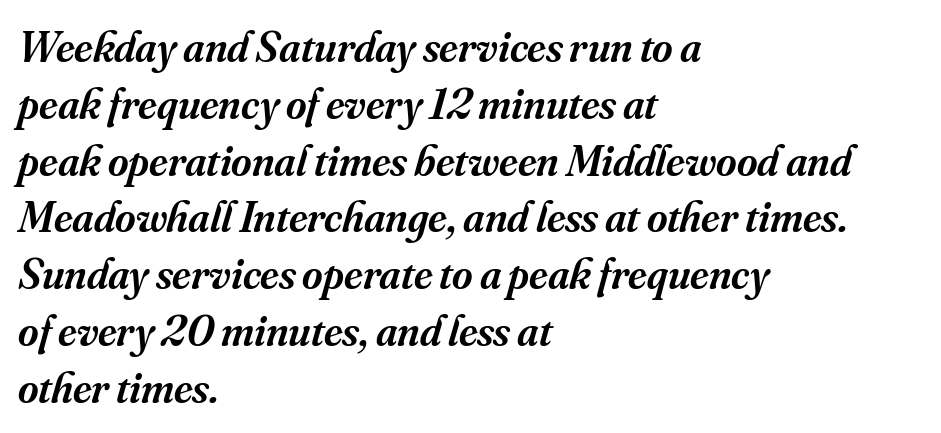
The image shows 44 px semibold serif type, italic (leaning right); set left-aligned, normal line spacing (1.29x), normal letter spacing, not underlined; medium stroke contrast and a small x-height.
